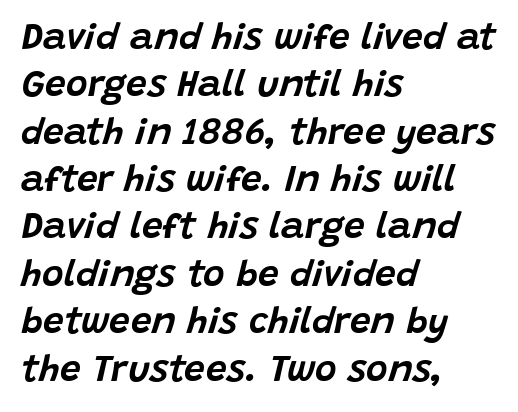
The image shows 37 px text type, italic (leaning right); set left-aligned, normal line spacing (1.28x), normal letter spacing, not underlined; low stroke contrast and a large x-height.
